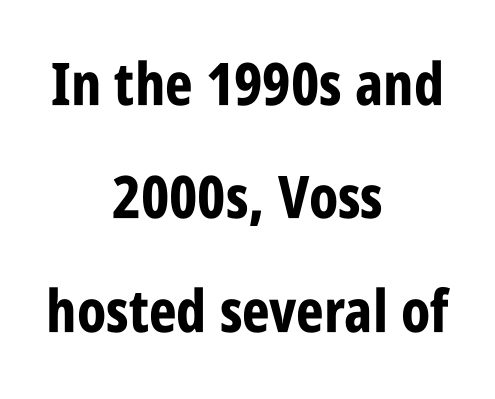
Vertically, the passage feels expansive, rows floating well apart. Italic: no, the glyphs are upright roman. You could not count columns in this text — the font is proportionally spaced. Nobody drew a line under any word here. What stands out about the letter spacing? Nothing — it is the standard amount.
